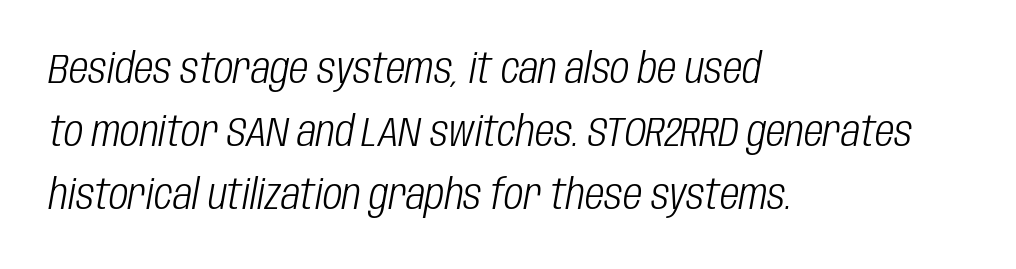
The rendering uses natural spacing where letterforms have individual widths. These lines keep a tight, regular rhythm from letter to letter. Weight: regular or lighter. These lines are set flush left with a ragged right edge. If you drew a line through each stem, it would be angled. Type without underlining.
